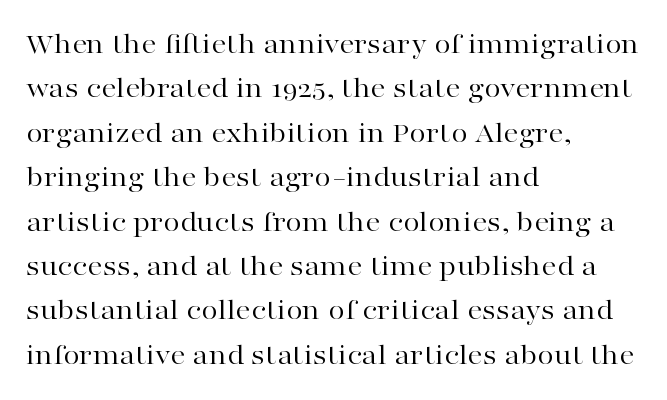
The strip under each line holds only bare page. Rows of type keep a routine distance in the vertical direction. Heaviness? Minimal to ordinary, like unemphasized prose. Nothing unusual about the tracking: characters are spaced as the font intends. This sample is left-justified, so line endings fall wherever the words run out. The letters advance in unequal steps, a hallmark of proportional type.
